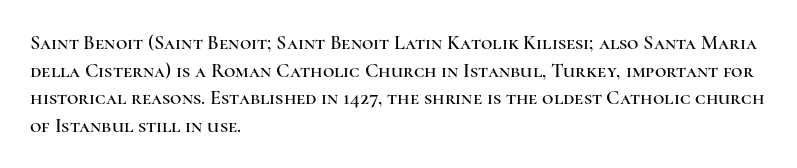
{"italic": "no", "underline": "no", "align": "left", "line_spacing": "normal", "line_spacing_ratio": 1.38, "letter_spacing": "normal", "letter_spacing_em": 0.0, "glyph_px": 20}
